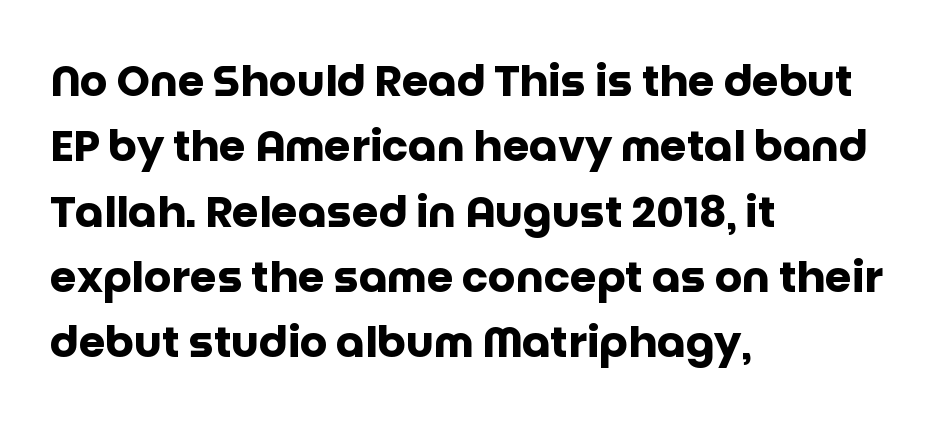
Q: Is the text bold? A: Yes.
Q: Is the text italic (slanted)? A: No, it is upright.
Q: Is the typeface a serif or a sans-serif typeface? A: Sans-serif.
Q: Is the text underlined? A: No.
Q: How is the paragraph aligned? A: Left-aligned.
Q: Is the spacing between letters normal or unusually wide? A: Normal.
Q: Is the spacing between lines tight, normal or loose? A: Normal.
Q: Width (condensed, normal, or wide)? A: Normal.
Q: Stroke contrast? A: Low.
Q: x-height? A: Large.
Q: Monospaced? A: No.
